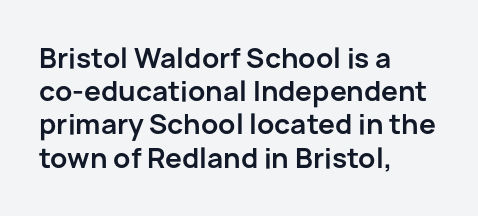
{"italic": "no", "bold": "yes", "underline": "no", "align": "left", "line_spacing_ratio": 1.23, "letter_spacing": "normal", "letter_spacing_em": 0.0, "glyph_px": 27}
